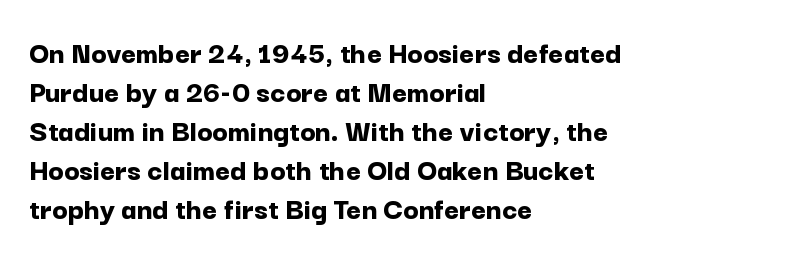
{"serif": "no", "italic": "no", "bold": "yes", "weight": "bold", "width": "normal", "stroke_contrast": "low", "x_height": "medium", "monospaced": "no", "underline": "no", "align": "left", "line_spacing_ratio": 1.22, "letter_spacing": "normal", "letter_spacing_em": 0.0, "glyph_px": 32}
